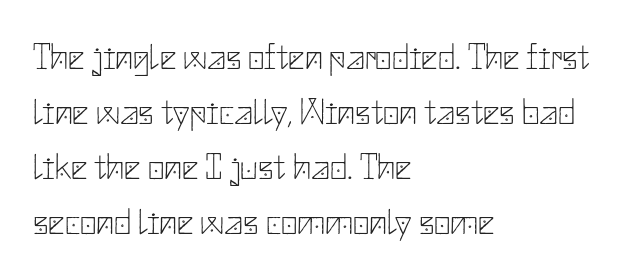
Every row of glyphs begins at an identical x-position on the left. Baseline-to-baseline distance is the conventional proportion of letter height. Decoration check: the copy has no underline. The passage shown is typeset with a sans-serif family.
